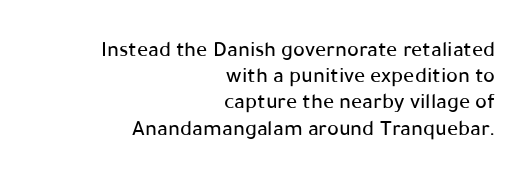
{"italic": "no", "underline": "no", "align": "right", "line_spacing_ratio": 1.19, "letter_spacing": "normal", "letter_spacing_em": 0.0, "glyph_px": 22}
